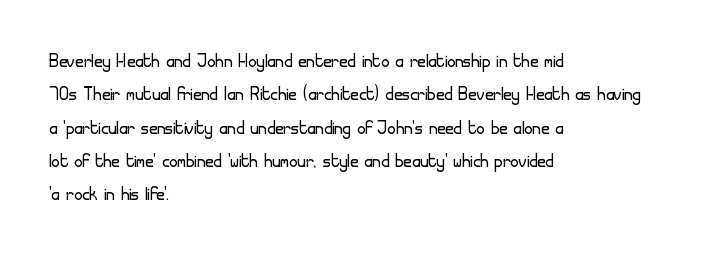
{"italic": "no", "bold": "no", "underline": "no", "align": "left", "line_spacing": "normal", "line_spacing_ratio": 1.45, "letter_spacing": "normal", "letter_spacing_em": 0.0, "glyph_px": 23}
